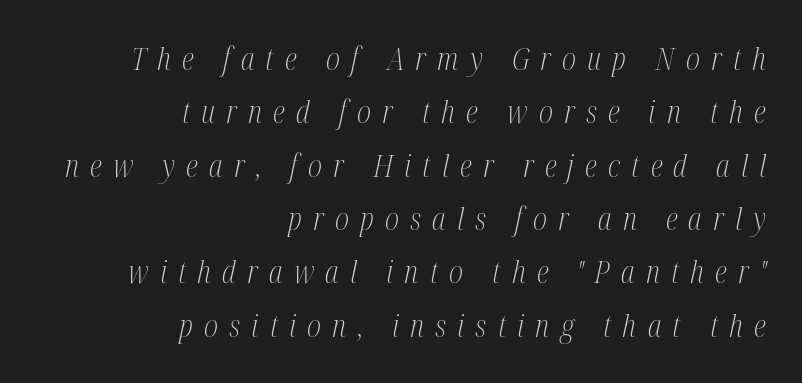
The image shows 31 px light, condensed serif type, italic (leaning right); set right-aligned, line spacing 1.72x, unusually wide letter spacing (+0.36 em), not underlined; medium stroke contrast and a medium x-height.
